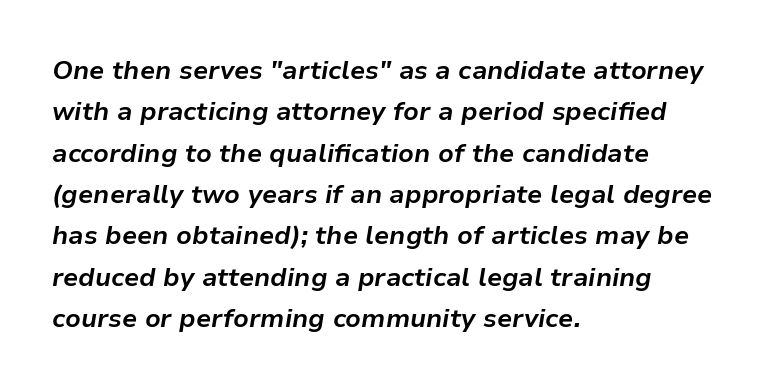
The compositor pushed each line to the left boundary. The passage shown stacks its lines at a standard gap. Caption: bold face, heavy strokes. The rendering applies a slant to the glyphs.
